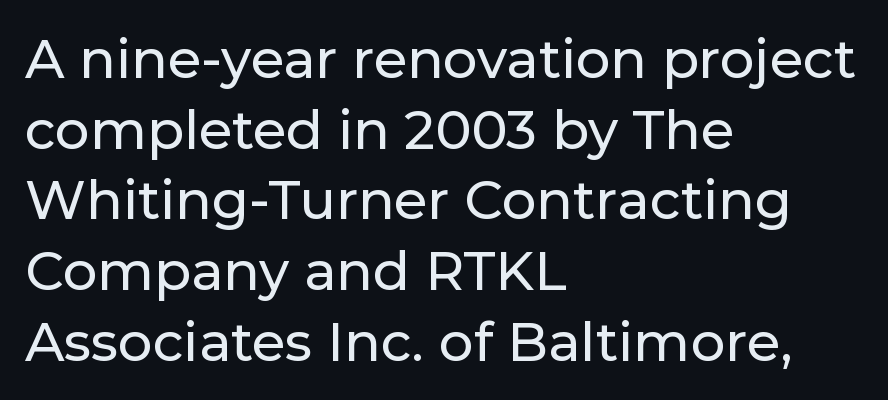
{"serif": "no", "italic": "no", "width": "normal", "stroke_contrast": "low", "x_height": "medium", "monospaced": "no", "underline": "no", "align": "left", "line_spacing": "normal", "line_spacing_ratio": 1.31, "letter_spacing": "normal", "letter_spacing_em": 0.0, "glyph_px": 54}
